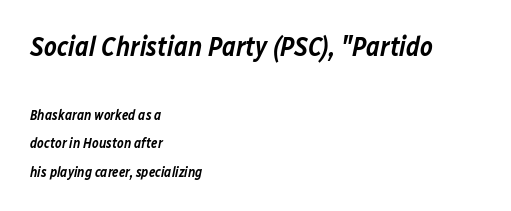
Q: Is the text bold? A: Semi-bold.
Q: Is the text italic (slanted)? A: Yes, it leans right by about 12 degrees.
Q: Is the text underlined? A: No.
Q: How is the paragraph aligned? A: Left-aligned.
Q: Is the spacing between letters normal or unusually wide? A: Normal.
Q: Is the spacing between lines tight, normal or loose? A: Loose.
Q: Which block of text is set in a larger size, the first (top) or the second (bottom)? A: The first (top) one.
